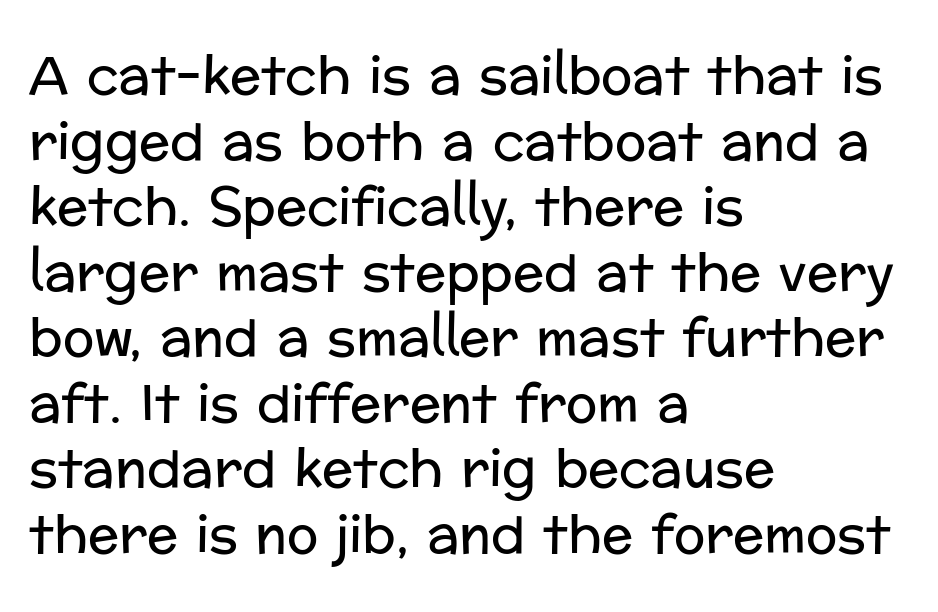
The image shows 52 px regular-weight sans-serif type, upright; set left-aligned, normal line spacing (1.26x), normal letter spacing, not underlined; low stroke contrast and a medium x-height.
